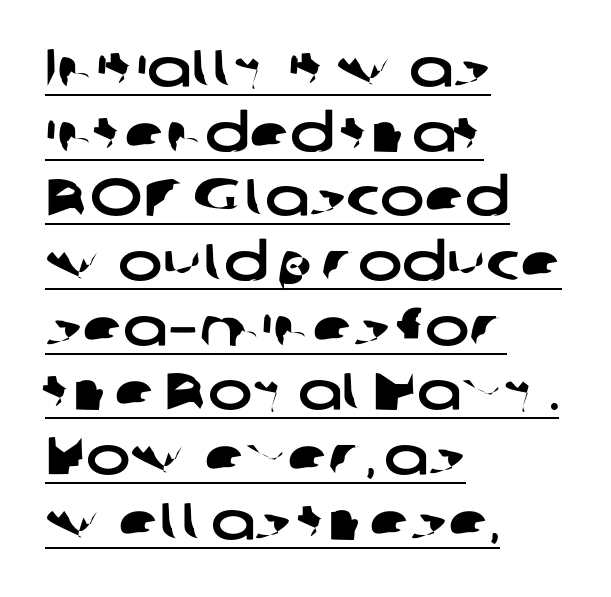
The image shows 53 px wide sans-serif type; set left-aligned, line spacing 1.22x, normal letter spacing, underlined; low stroke contrast and a medium x-height.
